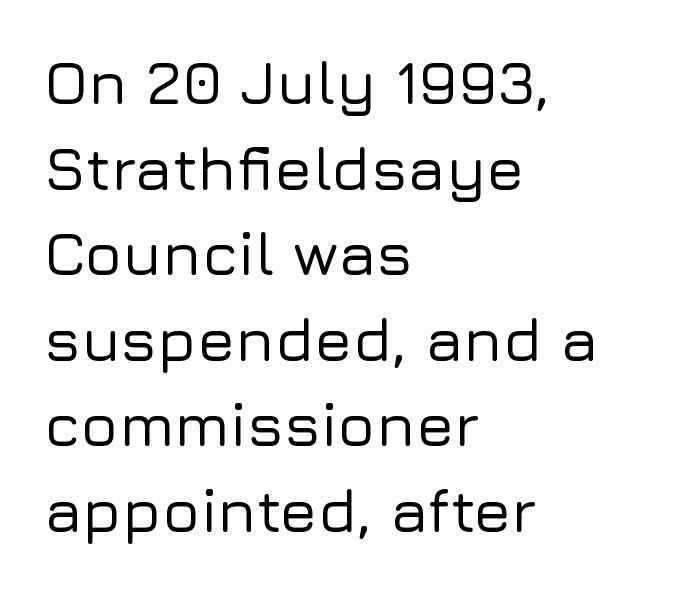
Q: Is the text italic (slanted)? A: No, it is upright.
Q: Is the typeface a serif or a sans-serif typeface? A: Sans-serif.
Q: Is the text underlined? A: No.
Q: How is the paragraph aligned? A: Left-aligned.
Q: Is the spacing between letters normal or unusually wide? A: Normal.
Q: Is the spacing between lines tight, normal or loose? A: Normal.
Q: Width (condensed, normal, or wide)? A: Normal.
Q: Stroke contrast? A: Low.
Q: x-height? A: Medium.
Q: Monospaced? A: No.
